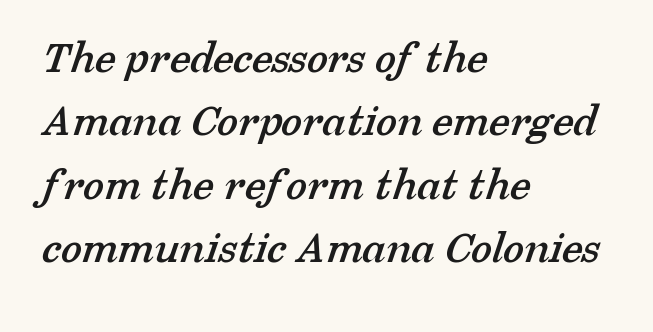
{"serif": "yes", "width": "normal", "stroke_contrast": "low", "x_height": "medium", "monospaced": "no", "underline": "no", "align": "left", "line_spacing": "normal", "line_spacing_ratio": 1.32, "letter_spacing": "normal", "letter_spacing_em": 0.0, "glyph_px": 48}
